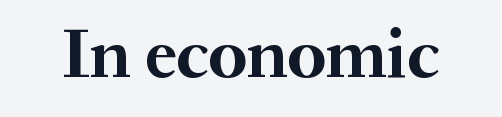
The image shows 72 px semibold serif type, upright; set normal letter spacing, not underlined; medium stroke contrast and a small x-height.
